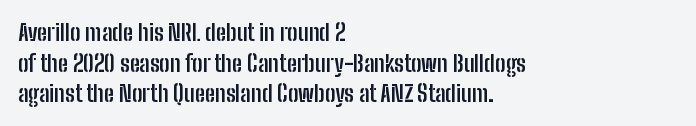
{"italic": "no", "bold": "yes", "underline": "no", "align": "left", "line_spacing": "normal", "line_spacing_ratio": 1.33, "letter_spacing": "normal", "letter_spacing_em": 0.0, "glyph_px": 23}
